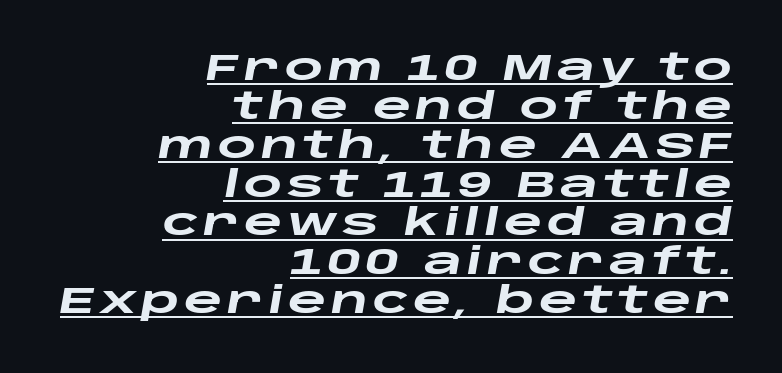
Does the leading feel generous? Not at all — it's pinched. Every row of glyphs terminates at an identical x-position on the right. This sample uses an oblique cut, with every glyph tilted off the vertical. Spacing verdict: proportional, widths tailored to each character.
